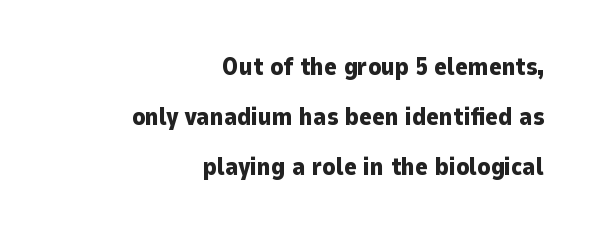
{"italic": "no", "bold": "yes", "underline": "no", "align": "right", "line_spacing": "loose", "line_spacing_ratio": 2.09, "letter_spacing": "normal", "letter_spacing_em": 0.0, "glyph_px": 24}
